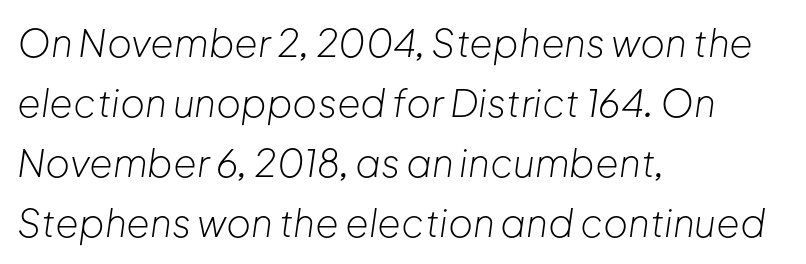
The image shows 38 px light type, italic (leaning right); set left-aligned, normal line spacing (1.58x), normal letter spacing, not underlined; low stroke contrast and a medium x-height.
